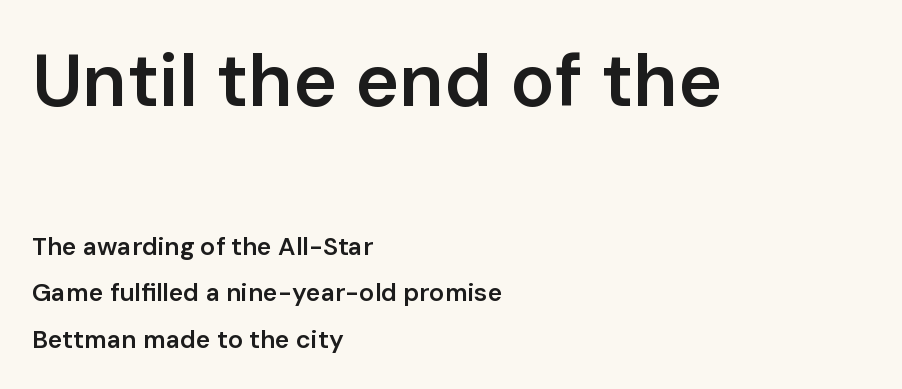
The image shows 74 px semibold sans-serif type, upright; set left-aligned, line spacing 1.87x, normal letter spacing, not underlined; the first (top) block is 2.96x larger; low stroke contrast and a medium x-height.
